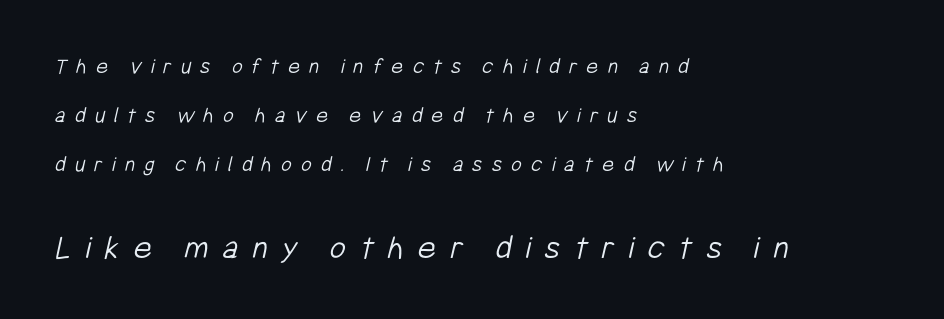
Stems here are at most as thick as an everyday book face. Is there much room between lines? Yes — plenty of vertical air separates them. What kind of face is this? One without serifs — a sans. Here the designer chose a conventional face with non-uniform glyph widths. Underline: absent. The emphasis by scale lands on block number two, below.
